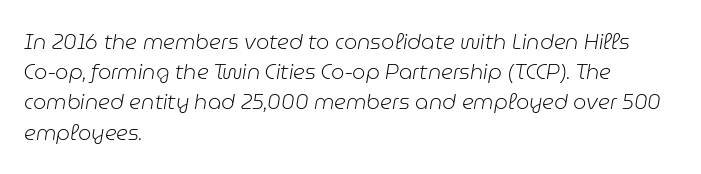
The image shows 21 px text type, italic (leaning right); set left-aligned, normal line spacing (1.44x), normal letter spacing, not underlined.
